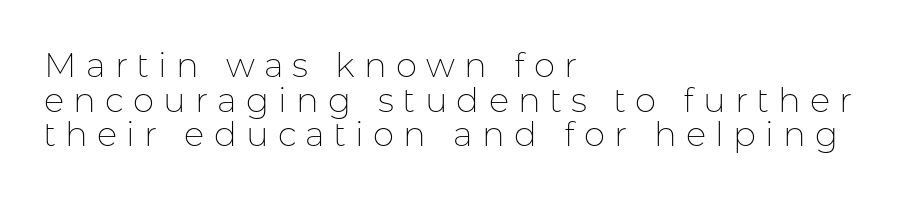
{"serif": "no", "italic": "no", "bold": "no", "weight": "thin", "width": "normal", "stroke_contrast": "low", "x_height": "medium", "monospaced": "no", "underline": "no", "align": "left", "line_spacing": "tight", "line_spacing_ratio": 1.02, "letter_spacing": "wide", "letter_spacing_em": 0.27, "glyph_px": 34}
